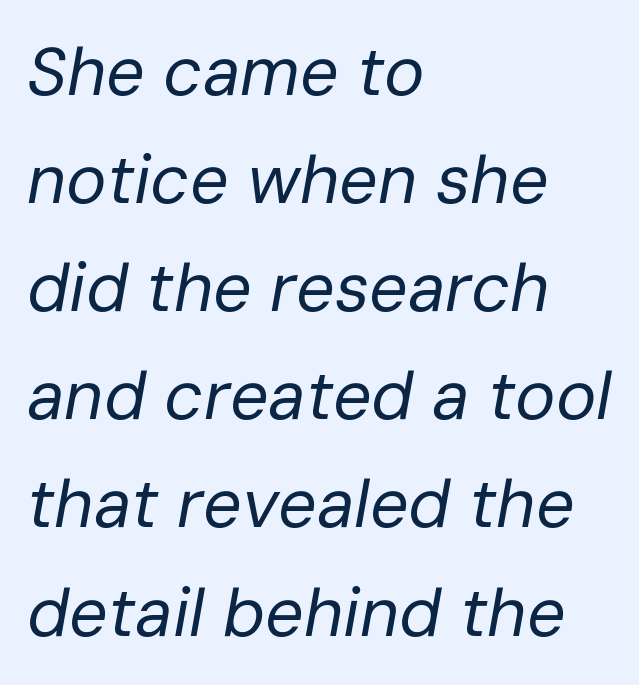
{"italic": "yes", "lean": "right", "slant_degrees": 10, "bold": "no", "weight": "regular", "width": "normal", "stroke_contrast": "low", "x_height": "medium", "monospaced": "no", "underline": "no", "align": "left", "line_spacing": "normal", "line_spacing_ratio": 1.59, "letter_spacing": "normal", "letter_spacing_em": 0.0, "glyph_px": 68}
